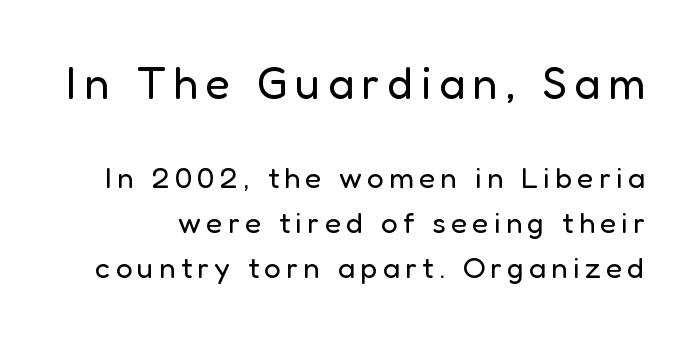
If you drew a line through each stem, it would be perfectly vertical. Compare the two chunks: the upper has the greater cap height. Each letter's strokes conclude bluntly, with no projecting serifs. Each letter keeps its own natural width here, so spacing adapts to shape. Any mark beneath the type? The region is blank. Line spacing here is normal.
